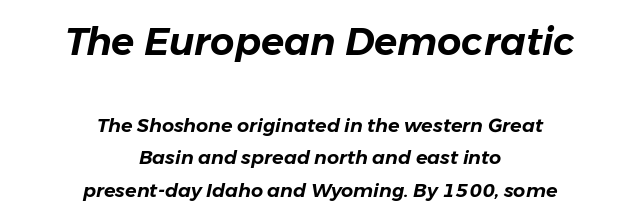
Q: Is the text italic (slanted)? A: Yes, it leans right by about 11 degrees.
Q: Is the text underlined? A: No.
Q: How is the paragraph aligned? A: Centered.
Q: Is the spacing between letters normal or unusually wide? A: Normal.
Q: Is the spacing between lines tight, normal or loose? A: Normal.
Q: Which block of text is set in a larger size, the first (top) or the second (bottom)? A: The first (top) one.
Q: Width (condensed, normal, or wide)? A: Normal.
Q: Stroke contrast? A: Low.
Q: x-height? A: Medium.
Q: Monospaced? A: No.
